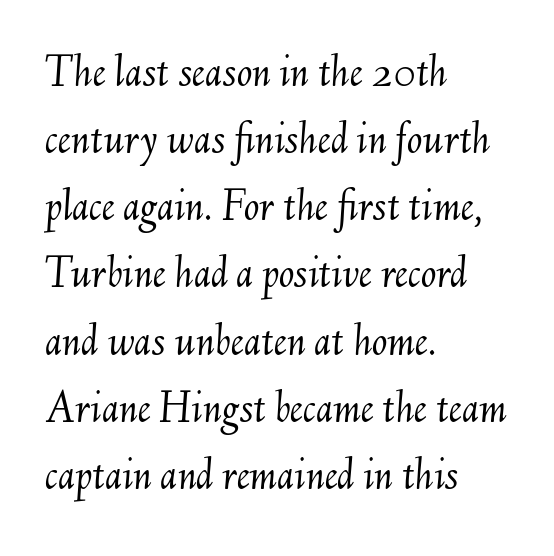
{"italic": "yes", "lean": "right", "slant_degrees": 6, "bold": "no", "weight": "light", "width": "normal", "stroke_contrast": "medium", "x_height": "small", "monospaced": "no", "underline": "no", "align": "left", "line_spacing": "normal", "line_spacing_ratio": 1.46, "letter_spacing": "normal", "letter_spacing_em": 0.0, "glyph_px": 46}
